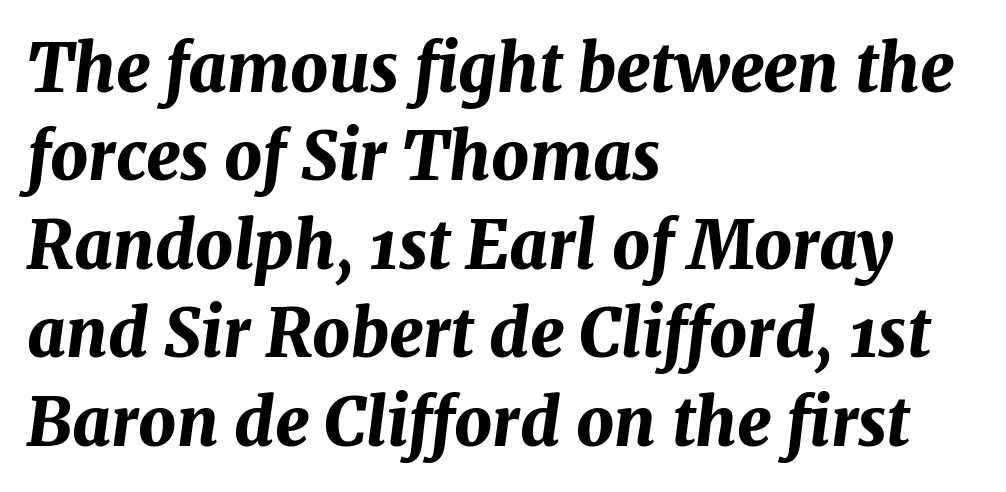
{"italic": "yes", "lean": "right", "slant_degrees": 7, "bold": "yes", "weight": "bold", "width": "normal", "stroke_contrast": "medium", "x_height": "medium", "monospaced": "no", "underline": "no", "align": "left", "line_spacing": "normal", "line_spacing_ratio": 1.34, "letter_spacing": "normal", "letter_spacing_em": 0.0, "glyph_px": 66}
